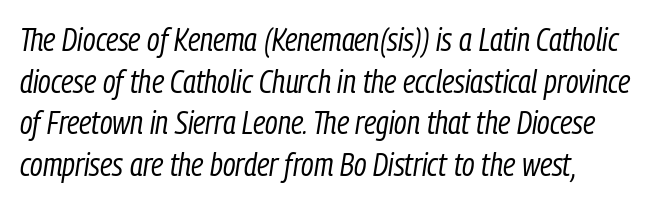
Summary of weight: not heavy and not bold. These lines stack with their left ends in a neat column. Each letter keeps its own natural width here, so spacing adapts to shape. The glyphs look as if they've been sheared to an angle.
